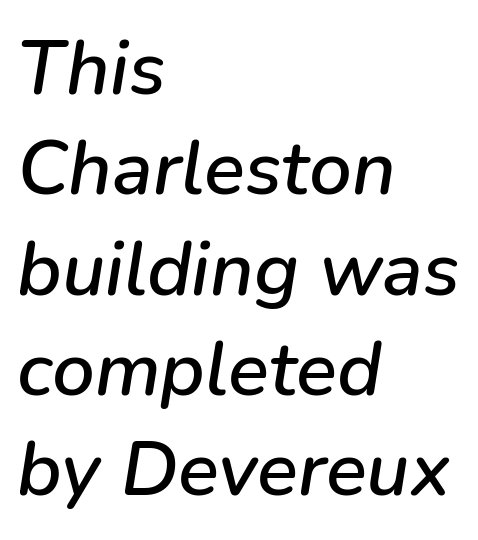
{"italic": "yes", "lean": "right", "slant_degrees": 9, "width": "normal", "stroke_contrast": "low", "x_height": "medium", "monospaced": "no", "underline": "no", "align": "left", "line_spacing": "normal", "line_spacing_ratio": 1.32, "letter_spacing": "normal", "letter_spacing_em": 0.0, "glyph_px": 76}
